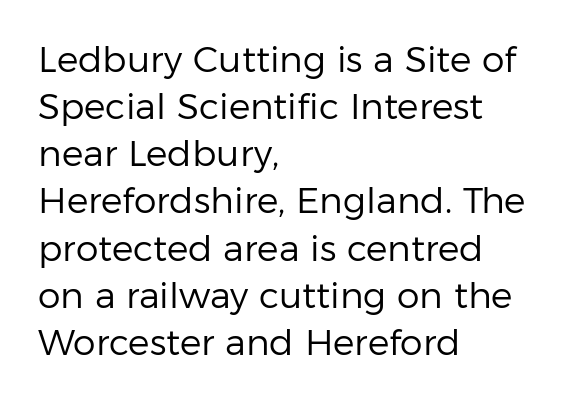
Q: Is the text bold? A: No.
Q: Is the text italic (slanted)? A: No, it is upright.
Q: Is the typeface a serif or a sans-serif typeface? A: Sans-serif.
Q: Is the text underlined? A: No.
Q: How is the paragraph aligned? A: Left-aligned.
Q: Is the spacing between letters normal or unusually wide? A: Normal.
Q: Is the spacing between lines tight, normal or loose? A: Normal.
Q: Width (condensed, normal, or wide)? A: Normal.
Q: Stroke contrast? A: Low.
Q: x-height? A: Medium.
Q: Monospaced? A: No.
